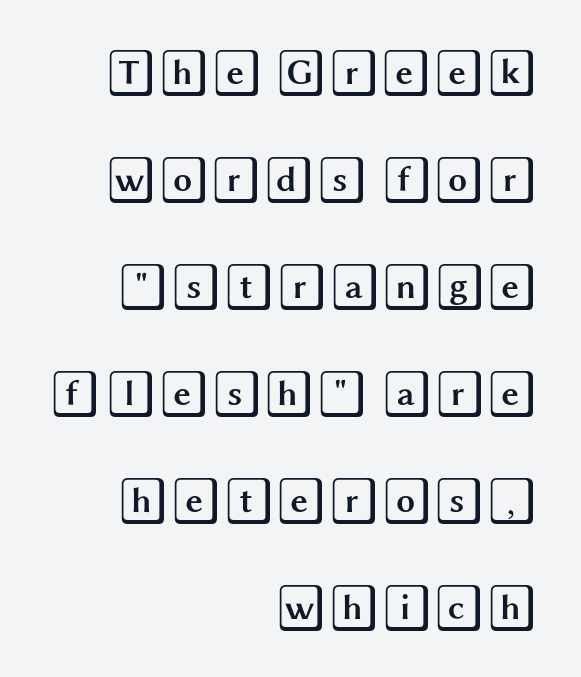
The image shows 48 px wide type, upright; set right-aligned, loose line spacing (2.23x), normal letter spacing, not underlined; a large x-height.
